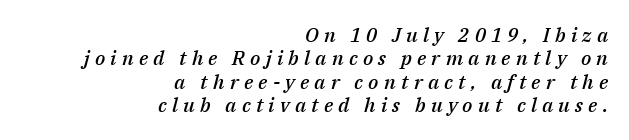
Plain, unruled lines of type. These lines were composed using italics. The lines are quadded right. Its strokes are somewhat broadened, the hallmark of semibold type. You could only call the tracking loose — the letters float apart.
